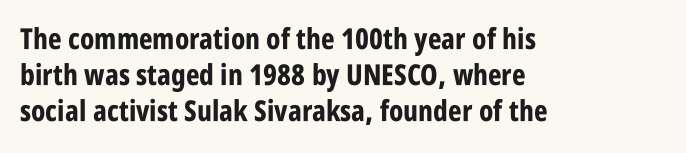
Horizontally, the lines are justified to the leading edge only. These lines carry a lot of weight — the face is fully bold. Rows of type keep a routine distance in the vertical direction. A bare baseline throughout the passage. Look at the bottom of the vertical strokes: they stop flat, with no serifs.
